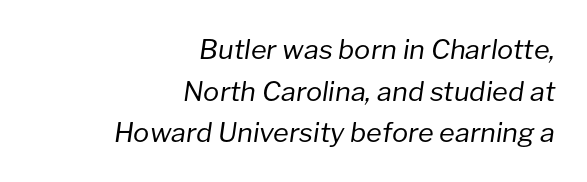
The image shows 27 px text type, italic (leaning right); set right-aligned, normal line spacing (1.54x), normal letter spacing, not underlined.
